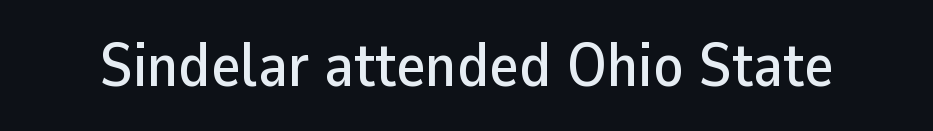
{"serif": "no", "italic": "no", "width": "normal", "stroke_contrast": "low", "x_height": "medium", "monospaced": "no", "underline": "no", "letter_spacing": "normal", "letter_spacing_em": 0.0, "glyph_px": 62}
